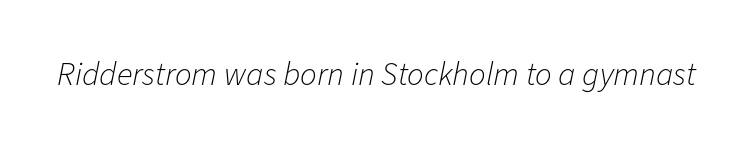
{"italic": "yes", "lean": "right", "slant_degrees": 11, "bold": "no", "weight": "light", "width": "normal", "stroke_contrast": "low", "x_height": "medium", "monospaced": "no", "underline": "no", "letter_spacing": "normal", "letter_spacing_em": 0.0, "glyph_px": 33}
